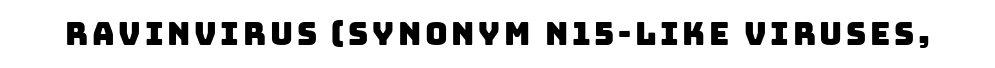
The image shows 31 px sans-serif type; set not underlined; low stroke contrast and a large x-height.
